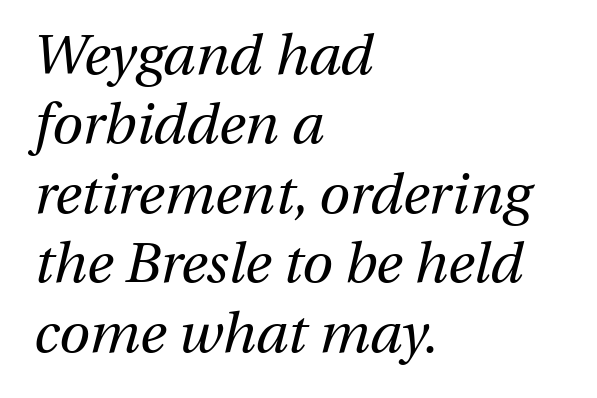
The image shows 56 px regular-weight type, italic (leaning right); set left-aligned, line spacing 1.24x, normal letter spacing, not underlined; medium stroke contrast and a medium x-height.
